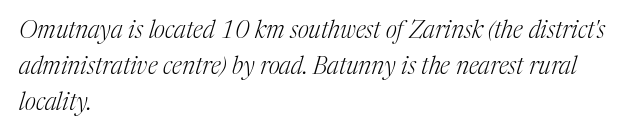
The passage shown is not bold in any degree. In terms of posture, this sample is oblique. The letterforms sit shoulder to shoulder at normal distance. Underlining? Definitely not there.
